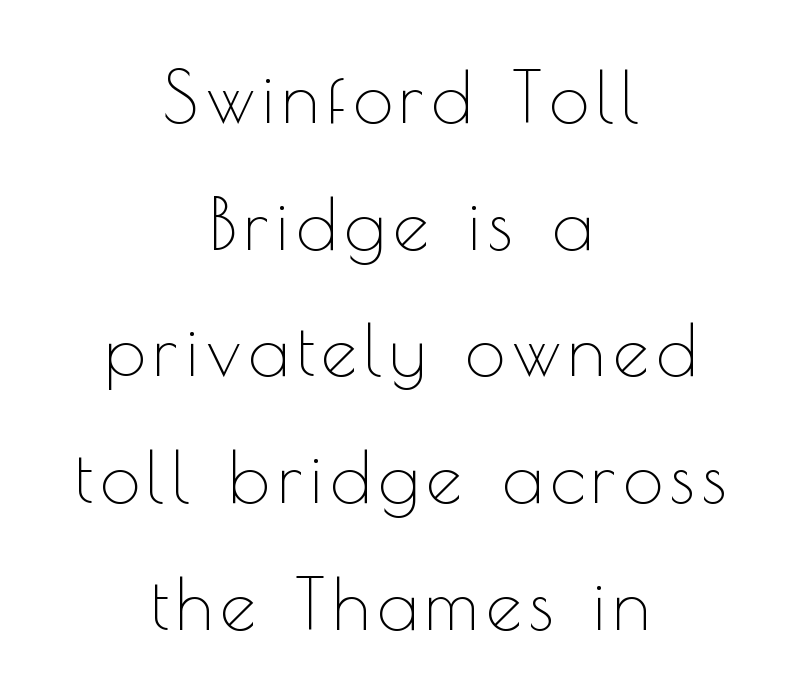
The letters carry no serifs — their stems end cleanly without finishing strokes. The typesetter chose a symmetrical, centered arrangement here. The characters are drawn with everyday or finer stroke widths. The lettering holds an erect, upright posture throughout. This rendering features lettering with no underline.
